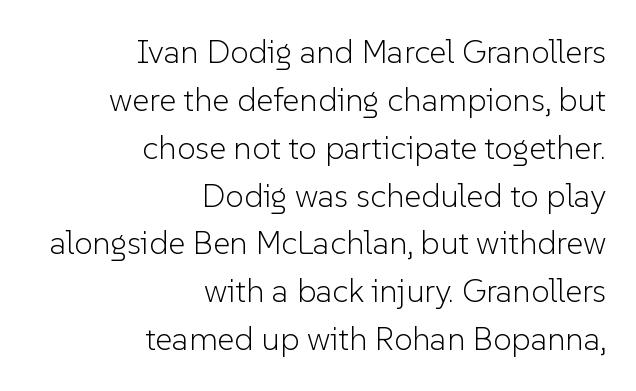
This is not heavy type; no bold has been used. This sample has the flowing, uneven cadence of proportional lettering. These lines were composed using upright roman letters. The lines are quadded right.
